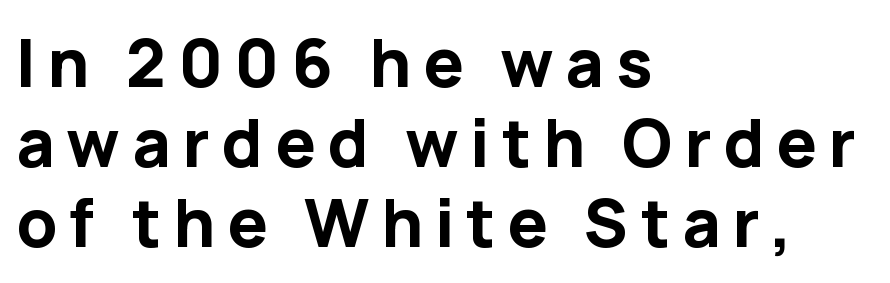
Q: Is the text bold? A: Yes.
Q: Is the text italic (slanted)? A: No, it is upright.
Q: Is the typeface a serif or a sans-serif typeface? A: Sans-serif.
Q: Is the text underlined? A: No.
Q: How is the paragraph aligned? A: Left-aligned.
Q: Width (condensed, normal, or wide)? A: Normal.
Q: Stroke contrast? A: Low.
Q: x-height? A: Medium.
Q: Monospaced? A: No.
